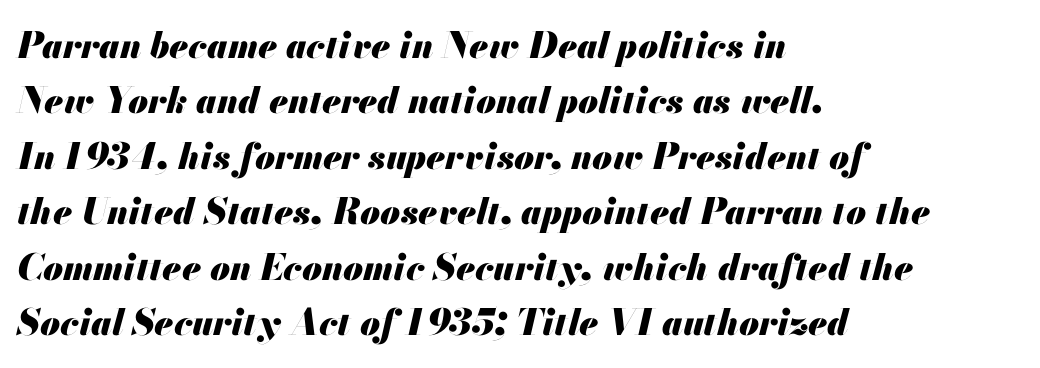
The image shows 36 px heavy type, italic (leaning right); set left-aligned, normal line spacing (1.54x), normal letter spacing, not underlined; medium stroke contrast and a small x-height.
